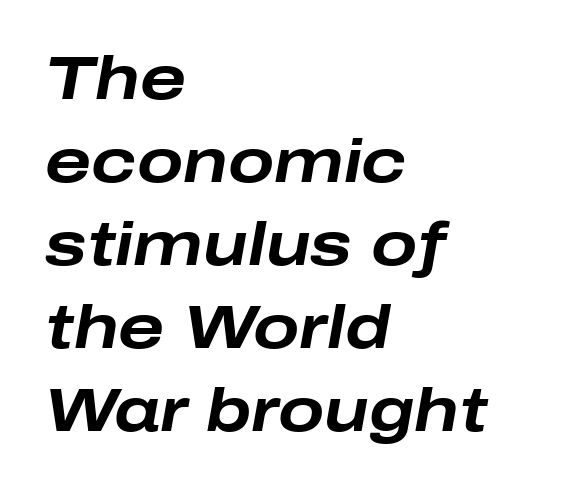
Words float on clear page, feet unadorned. Words appear dense and cohesive because spacing is normal. Is the block centered? No — it sits flush against the left margin. The rendering uses a bold face; every stroke is thick and dark. Is this a fixed-width face? No — the glyphs have proportional, varying widths.
